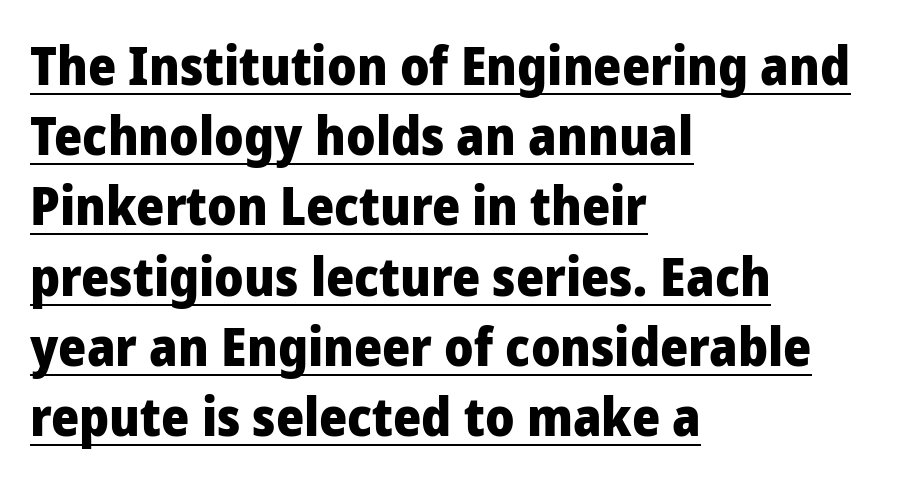
Q: Is the text bold? A: Yes.
Q: Is the text italic (slanted)? A: No, it is upright.
Q: Is the typeface a serif or a sans-serif typeface? A: Sans-serif.
Q: Is the text underlined? A: Yes.
Q: How is the paragraph aligned? A: Left-aligned.
Q: Is the spacing between letters normal or unusually wide? A: Normal.
Q: Is the spacing between lines tight, normal or loose? A: Normal.
Q: Width (condensed, normal, or wide)? A: Condensed.
Q: Stroke contrast? A: Low.
Q: x-height? A: Large.
Q: Monospaced? A: No.
